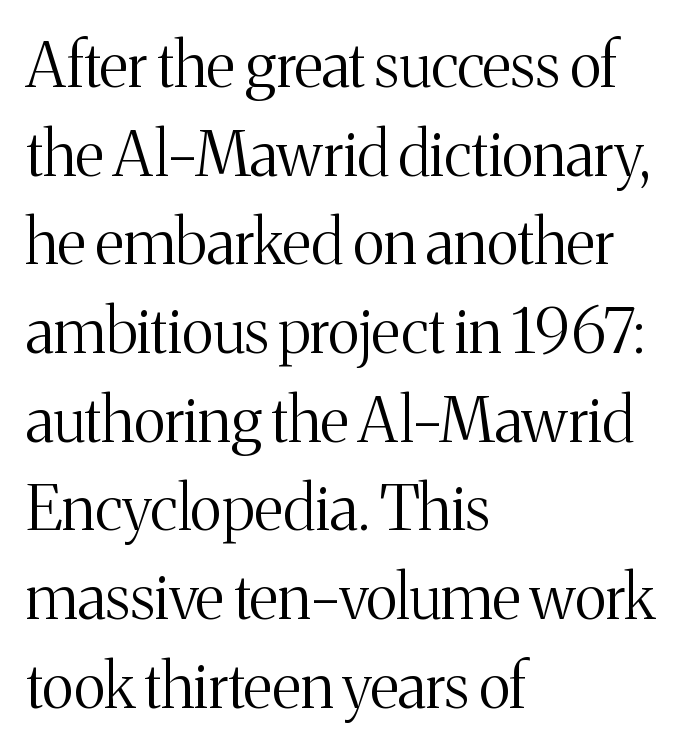
Inter-character spacing is left at the font's built-in metrics. Horizontal alignment here is leftward, the default for most running prose. The rows are spaced the way most documents space them. Plain, unruled lines of type.
